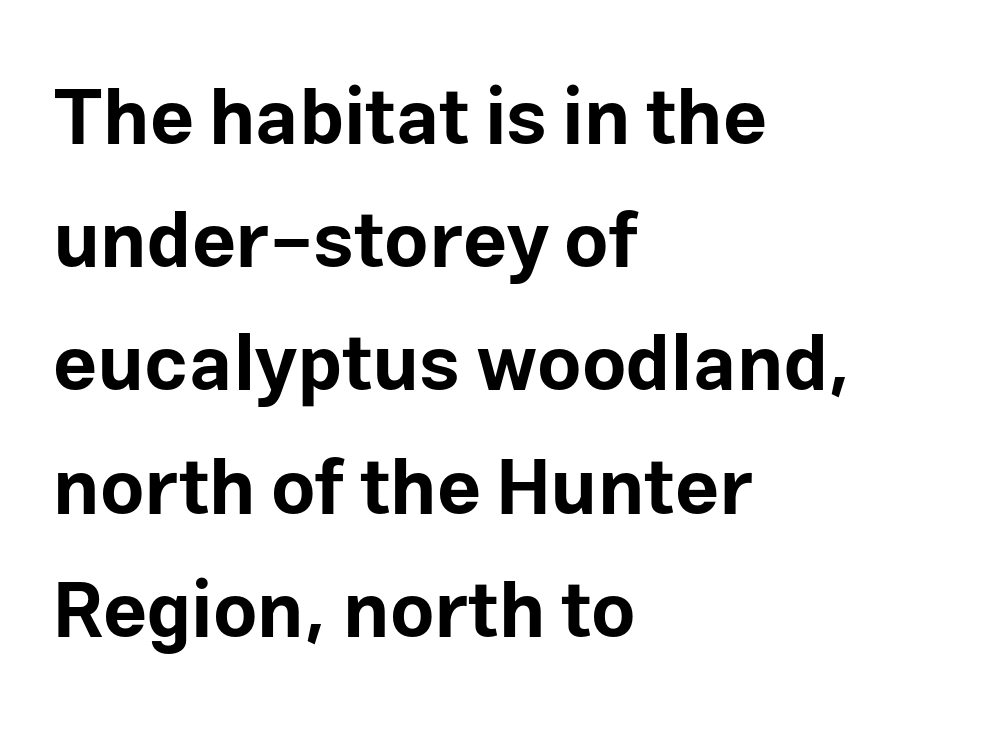
Q: Is the text bold? A: Yes.
Q: Is the text italic (slanted)? A: No, it is upright.
Q: Is the typeface a serif or a sans-serif typeface? A: Sans-serif.
Q: Is the text underlined? A: No.
Q: How is the paragraph aligned? A: Left-aligned.
Q: Is the spacing between letters normal or unusually wide? A: Normal.
Q: Is the spacing between lines tight, normal or loose? A: Normal.
Q: Width (condensed, normal, or wide)? A: Normal.
Q: Stroke contrast? A: Low.
Q: x-height? A: Medium.
Q: Monospaced? A: No.
